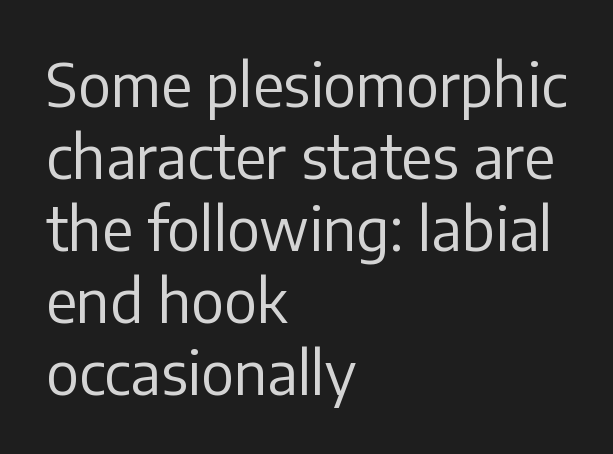
The image shows 59 px regular-weight sans-serif type, upright; set left-aligned, line spacing 1.22x, normal letter spacing, not underlined; low stroke contrast and a medium x-height.
